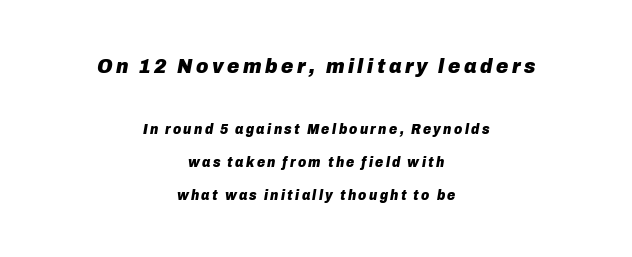
Q: Is the text bold? A: Yes.
Q: Is the text italic (slanted)? A: Yes, it leans right by about 10 degrees.
Q: Is the text underlined? A: No.
Q: How is the paragraph aligned? A: Centered.
Q: Is the spacing between lines tight, normal or loose? A: Loose.
Q: Which block of text is set in a larger size, the first (top) or the second (bottom)? A: The first (top) one.
